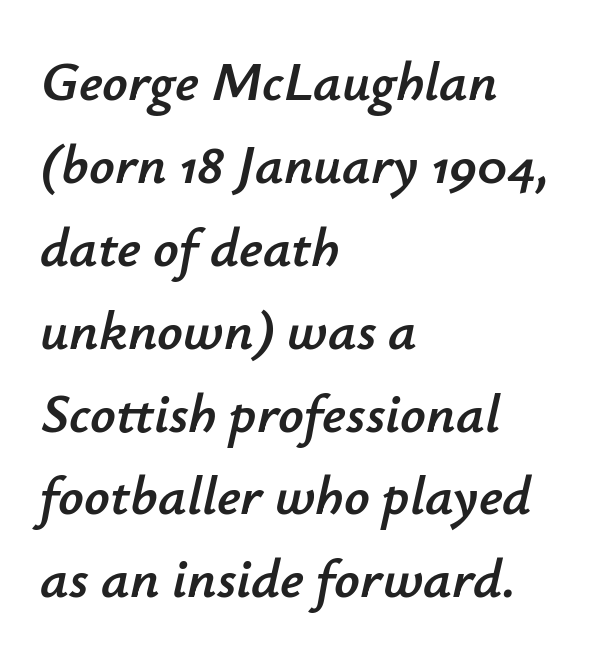
Left-aligned paragraph, ragged on the right. The passage shown is not underscored anywhere. In terms of letterspacing, this is plain default setting. When letters slant like this, we call the style italic. Varying glyph widths throughout — classic text-font behaviour. Regular leading.
